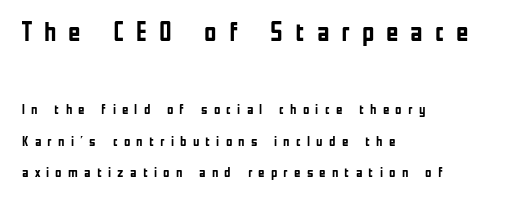
The image shows 27 px bold type, upright; set left-aligned, loose line spacing (2.25x), unusually wide letter spacing (+0.44 em), not underlined; the first (top) block is 1.93x larger.
